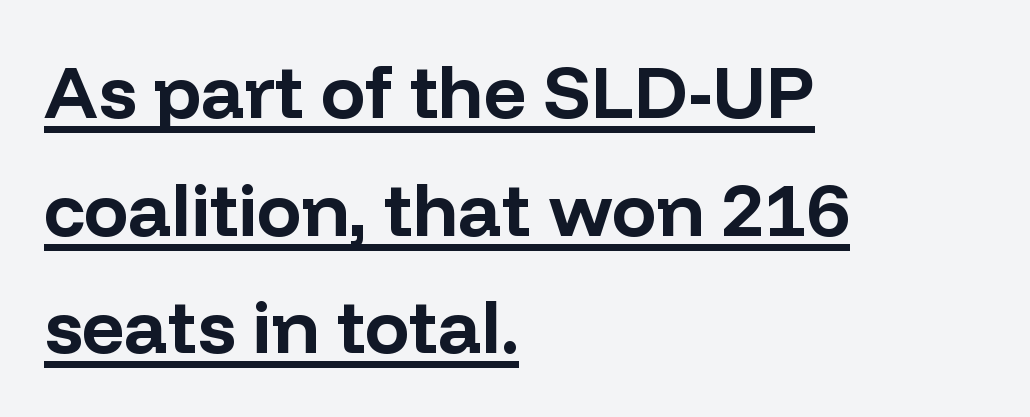
Caption: lettering with a line underneath. The space between consecutive lines is moderate. Nothing unusual about the tracking: characters are spaced as the font intends. The type sits square on the baseline with zero lean.
